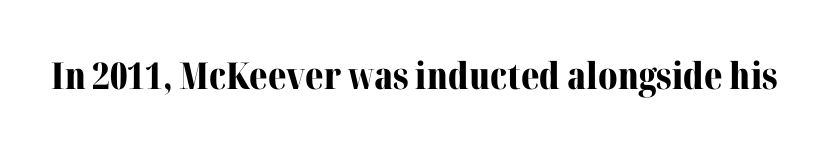
The image shows 37 px bold serif type, upright; set normal letter spacing, not underlined; medium stroke contrast and a medium x-height.
